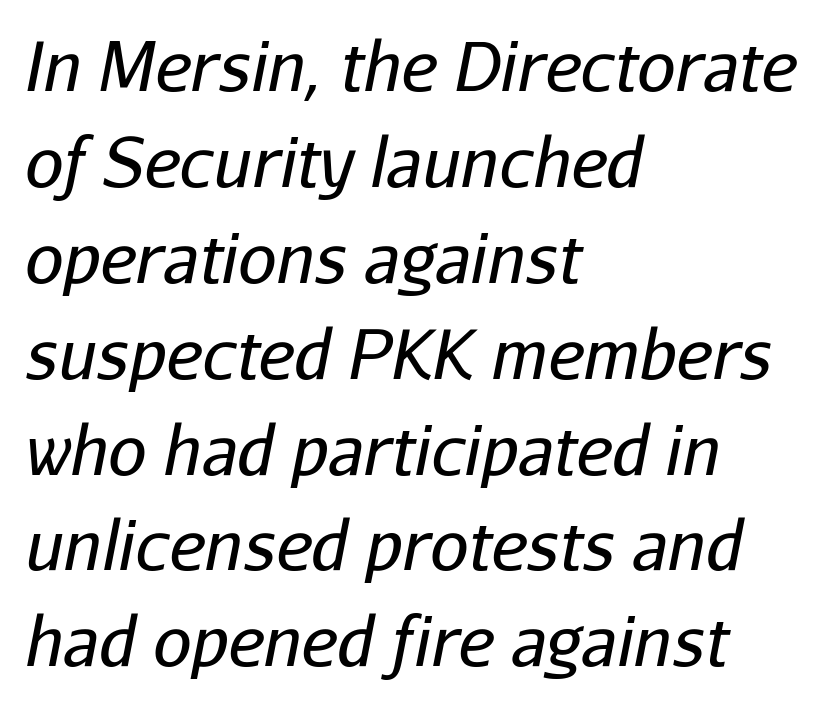
The space beneath each line is pristine and unruled. Leftover space on each line is placed entirely after the last word. Reading down the column, the eye jumps a familiar distance to each next line. Stroke thickness stays within the range of a standard reading face or lighter. Here the designer chose a conventional face with non-uniform glyph widths.
